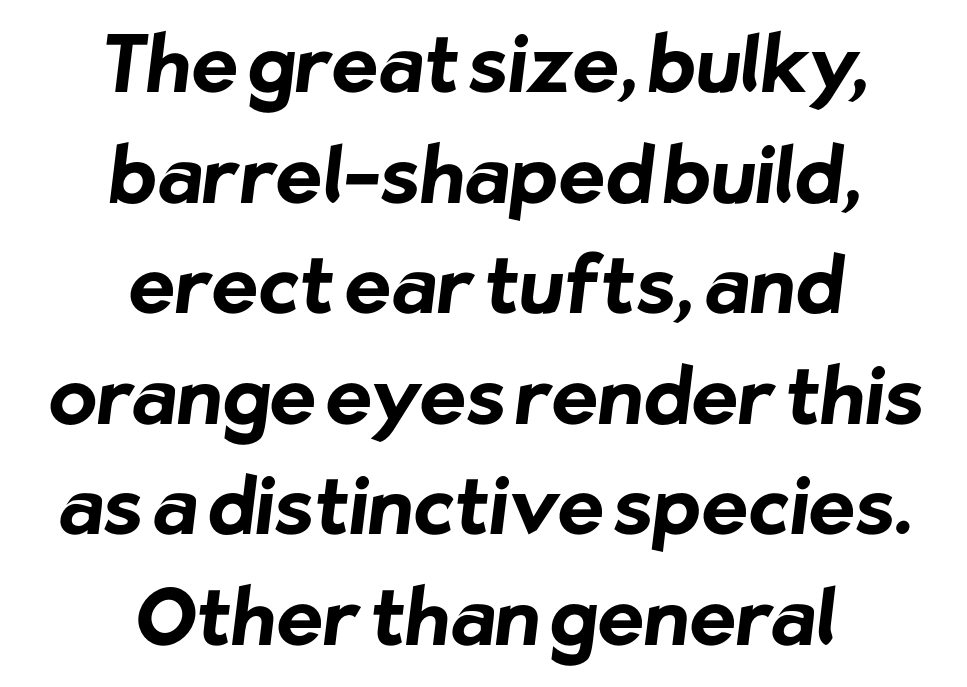
Inter-character spacing is left at the font's built-in metrics. In terms of leading, this rendering sits right in the middle. Emphasis by weight is at full strength: bold. The area under the type is left untouched. Compared with a flush-left layout, this one balances lines on the center instead. The face used here is a sans, in the tradition of grotesques and geometrics.
